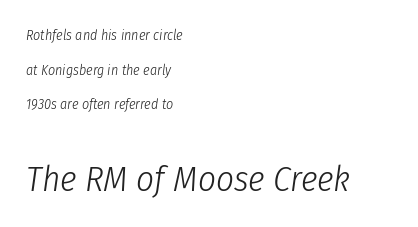
Q: Is the text bold? A: No.
Q: Is the text italic (slanted)? A: Yes, it leans right by about 8 degrees.
Q: Is the text underlined? A: No.
Q: How is the paragraph aligned? A: Left-aligned.
Q: Is the spacing between letters normal or unusually wide? A: Normal.
Q: Is the spacing between lines tight, normal or loose? A: Loose.
Q: Which block of text is set in a larger size, the first (top) or the second (bottom)? A: The second (bottom) one.
Q: Width (condensed, normal, or wide)? A: Condensed.
Q: Stroke contrast? A: Low.
Q: x-height? A: Medium.
Q: Monospaced? A: No.
